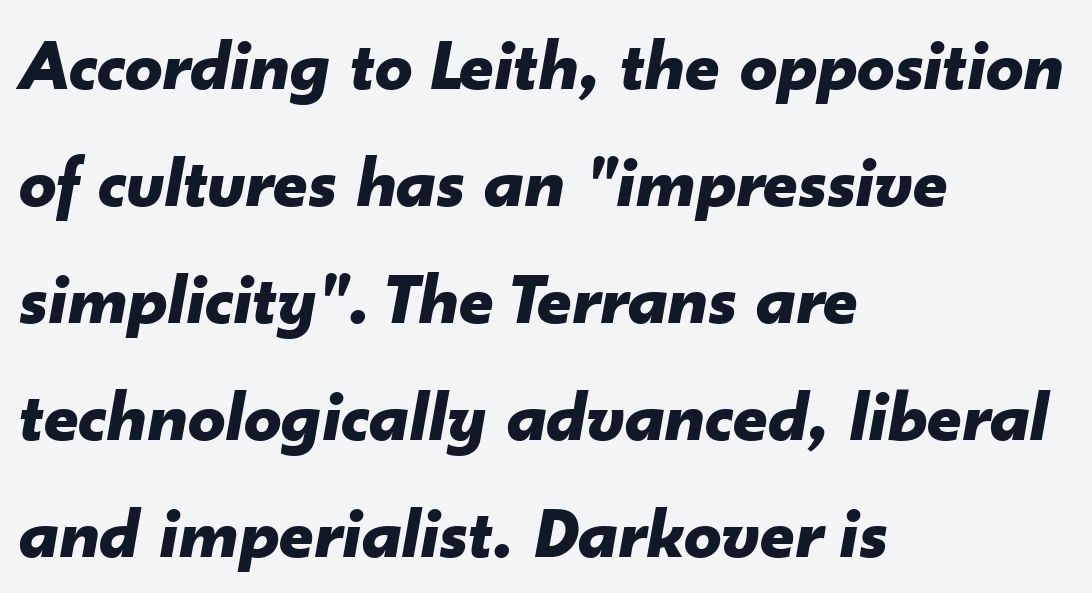
{"italic": "yes", "lean": "right", "slant_degrees": 10, "bold": "yes", "weight": "bold", "width": "normal", "stroke_contrast": "low", "x_height": "small", "monospaced": "no", "underline": "no", "align": "left", "line_spacing": "normal", "line_spacing_ratio": 1.58, "letter_spacing": "normal", "letter_spacing_em": 0.0, "glyph_px": 74}
